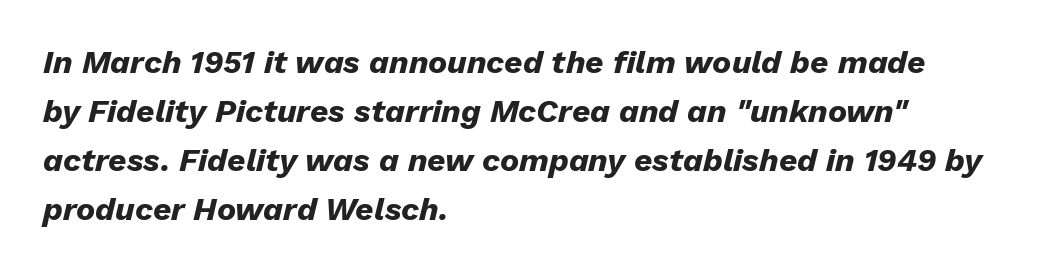
Glyph-to-glyph distance matches everyday printed text. This is heavy type, rendered in bold. Interline gaps are of average width in this sample. Emphasis-style slanted type is in use. The text block is weighted toward the left margin, trailing off unevenly rightward.
